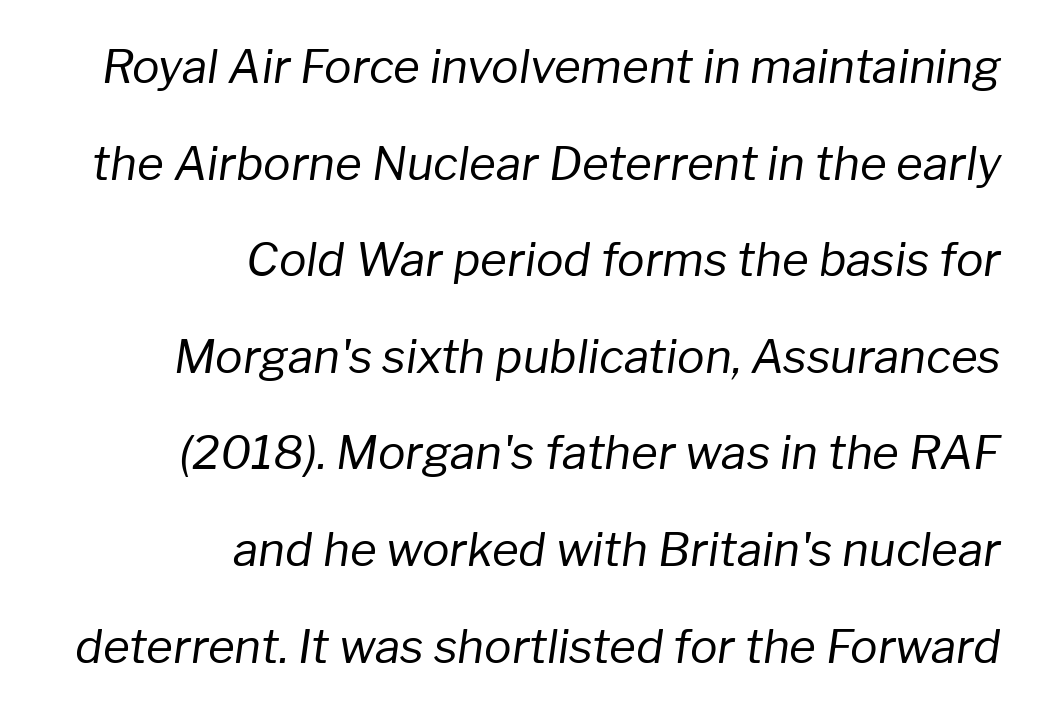
{"italic": "yes", "lean": "right", "slant_degrees": 8, "bold": "no", "weight": "regular", "width": "normal", "stroke_contrast": "low", "x_height": "medium", "monospaced": "no", "underline": "no", "align": "right", "line_spacing": "loose", "line_spacing_ratio": 2.1, "letter_spacing": "normal", "letter_spacing_em": 0.0, "glyph_px": 46}
